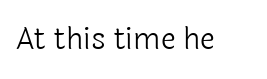
Q: Is the text bold? A: No.
Q: Is the text italic (slanted)? A: No, it is upright.
Q: Is the typeface a serif or a sans-serif typeface? A: Sans-serif.
Q: Is the text underlined? A: No.
Q: Is the spacing between letters normal or unusually wide? A: Normal.
Q: Width (condensed, normal, or wide)? A: Normal.
Q: x-height? A: Medium.
Q: Monospaced? A: No.
